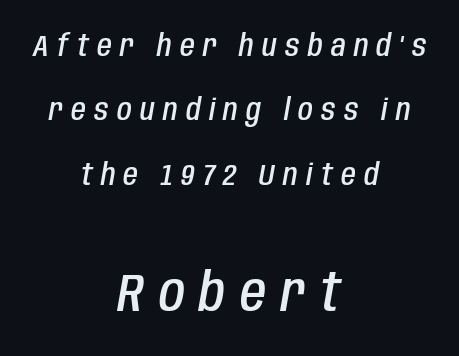
Compare the two chunks: the lower has the greater cap height. On the weight axis this lands at semibold, roughly 600. Varying glyph widths throughout — classic text-font behaviour. Loose tracking; the words dissolve into strings of separated letters. The area under the type is left untouched.
